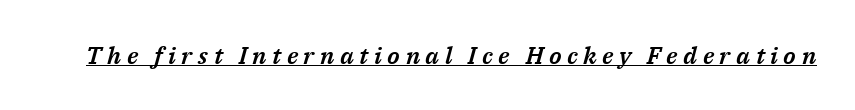
{"italic": "yes", "lean": "right", "slant_degrees": 14, "underline": "yes", "letter_spacing": "wide", "letter_spacing_em": 0.23, "glyph_px": 24}
